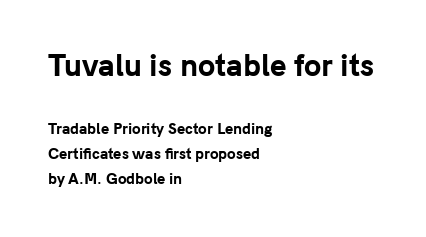
Q: Is the text bold? A: Yes.
Q: Is the text italic (slanted)? A: No, it is upright.
Q: Is the typeface a serif or a sans-serif typeface? A: Sans-serif.
Q: Is the text underlined? A: No.
Q: How is the paragraph aligned? A: Left-aligned.
Q: Is the spacing between letters normal or unusually wide? A: Normal.
Q: Which block of text is set in a larger size, the first (top) or the second (bottom)? A: The first (top) one.
Q: Width (condensed, normal, or wide)? A: Normal.
Q: Stroke contrast? A: Low.
Q: x-height? A: Medium.
Q: Monospaced? A: No.
